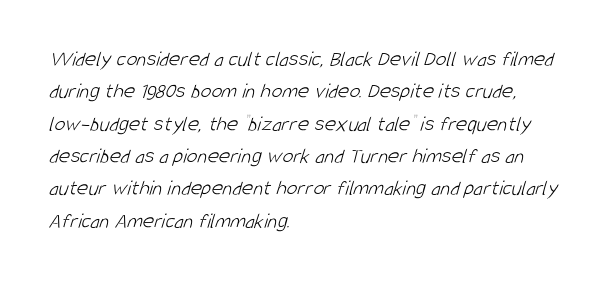
Stems and bowls with no extra thickness — not bold. The block of text has a typical density, with ordinary space between rows. Rule under the text: the space is simply empty. The tracking reads as untouched default to a designer's eye. A classic flush-left, rag-right setting is used for this passage.
